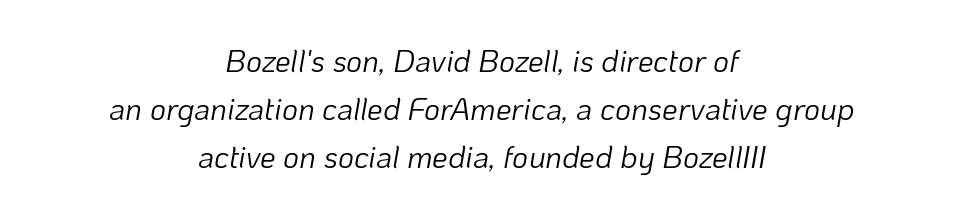
The image shows 31 px light type, italic (leaning right); set centered, normal line spacing (1.55x), normal letter spacing, not underlined; low stroke contrast and a medium x-height.
